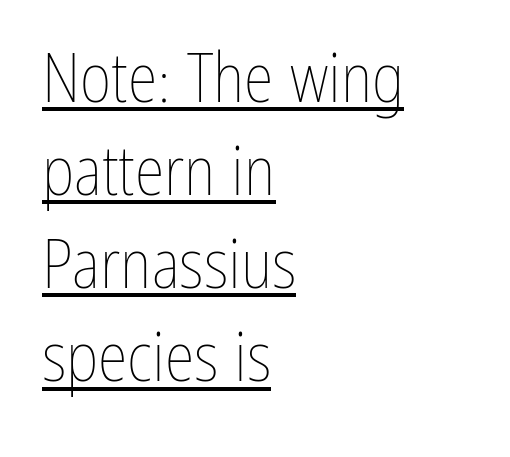
The image shows 68 px thin, condensed type, upright; set left-aligned, normal line spacing (1.37x), normal letter spacing, underlined; low stroke contrast and a medium x-height.
